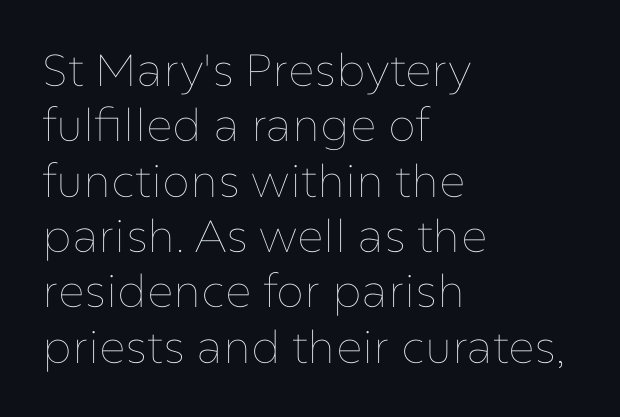
The image shows 45 px thin type, upright; set left-aligned, line spacing 1.23x, normal letter spacing, not underlined; low stroke contrast and a medium x-height.
